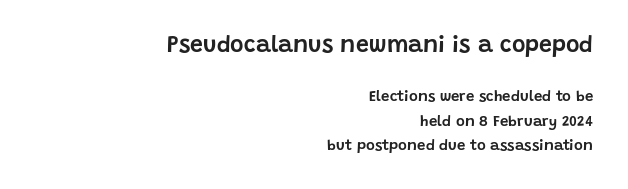
Q: Is the text italic (slanted)? A: No, it is upright.
Q: Is the text underlined? A: No.
Q: How is the paragraph aligned? A: Right-aligned.
Q: Is the spacing between letters normal or unusually wide? A: Normal.
Q: Is the spacing between lines tight, normal or loose? A: Normal.
Q: Which block of text is set in a larger size, the first (top) or the second (bottom)? A: The first (top) one.
